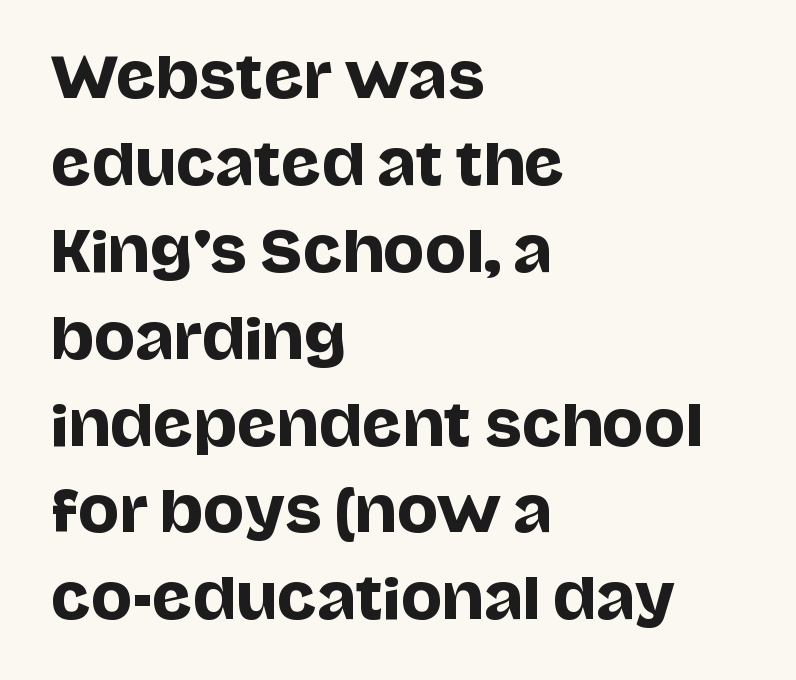
{"serif": "no", "italic": "no", "width": "normal", "stroke_contrast": "low", "x_height": "large", "monospaced": "no", "underline": "no", "align": "left", "line_spacing": "normal", "line_spacing_ratio": 1.58, "letter_spacing": "normal", "letter_spacing_em": 0.0, "glyph_px": 55}
